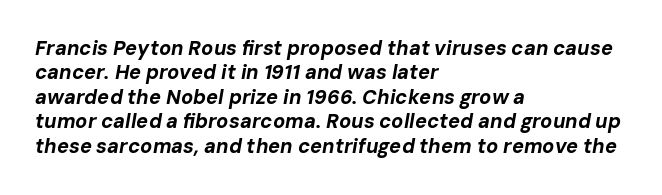
{"italic": "yes", "lean": "right", "slant_degrees": 10, "bold": "yes", "underline": "no", "align": "left", "line_spacing_ratio": 1.22, "letter_spacing": "normal", "letter_spacing_em": 0.0, "glyph_px": 20}
